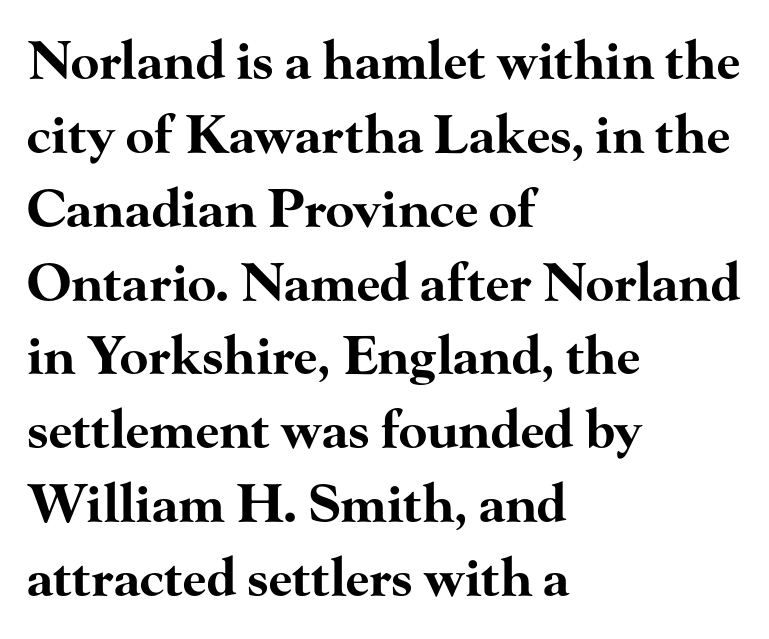
The image shows 52 px bold, wide serif type, upright; set left-aligned, normal line spacing (1.42x), normal letter spacing, not underlined; high stroke contrast and a small x-height.
